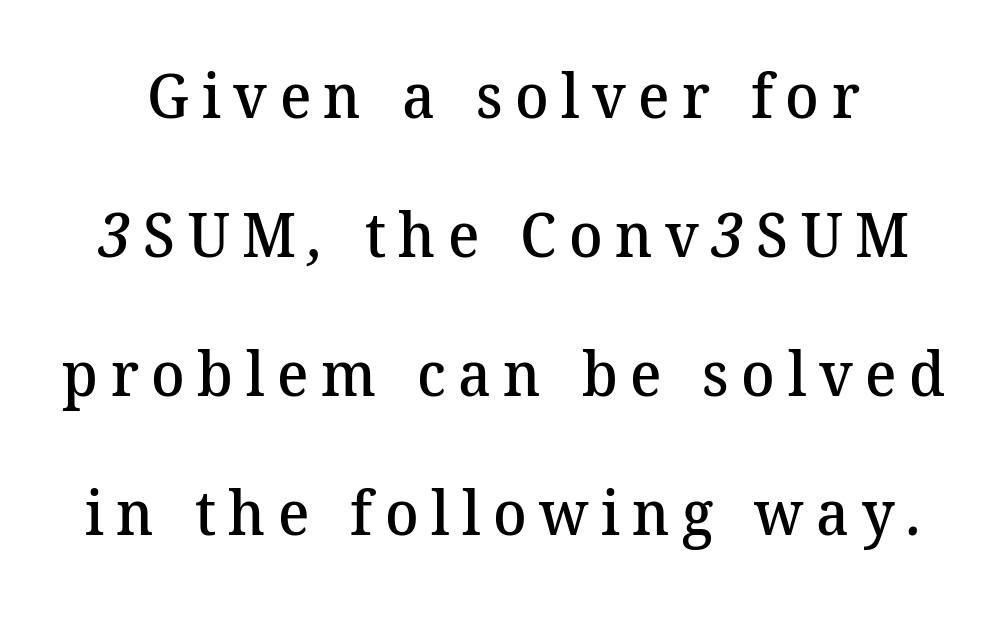
{"serif": "yes", "bold": "semi", "weight": "semibold", "width": "normal", "stroke_contrast": "medium", "x_height": "medium", "monospaced": "no", "underline": "no", "line_spacing": "loose", "line_spacing_ratio": 2.24, "letter_spacing": "wide", "letter_spacing_em": 0.2, "glyph_px": 62}
